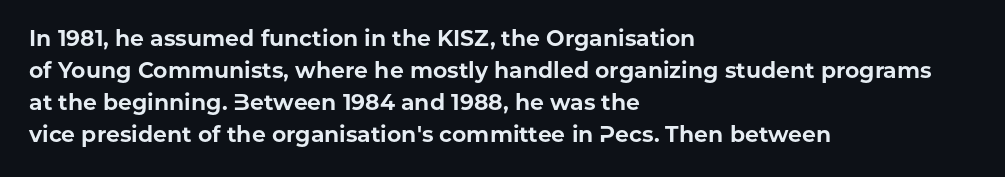
{"italic": "no", "bold": "yes", "underline": "no", "align": "left", "line_spacing": "normal", "line_spacing_ratio": 1.46, "letter_spacing": "normal", "letter_spacing_em": 0.0, "glyph_px": 22}
